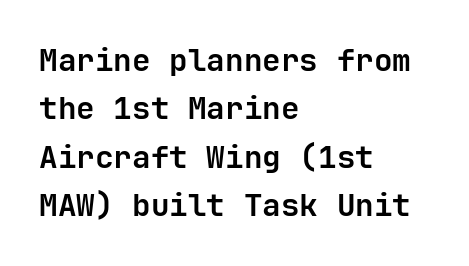
Q: Is the text bold? A: Yes.
Q: Is the text italic (slanted)? A: No, it is upright.
Q: Is the typeface a serif or a sans-serif typeface? A: Sans-serif.
Q: Is the text underlined? A: No.
Q: How is the paragraph aligned? A: Left-aligned.
Q: Is the spacing between letters normal or unusually wide? A: Normal.
Q: Is the spacing between lines tight, normal or loose? A: Normal.
Q: Width (condensed, normal, or wide)? A: Normal.
Q: Stroke contrast? A: Low.
Q: x-height? A: Medium.
Q: Monospaced? A: Yes.
